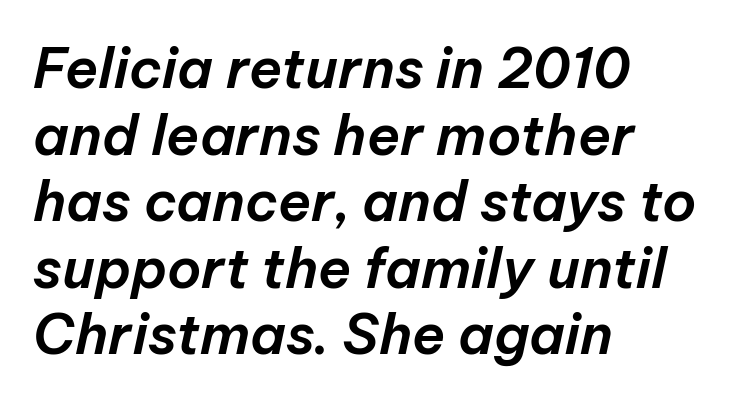
Q: Is the text italic (slanted)? A: Yes, it leans right by about 12 degrees.
Q: Is the text underlined? A: No.
Q: How is the paragraph aligned? A: Left-aligned.
Q: Is the spacing between letters normal or unusually wide? A: Normal.
Q: Width (condensed, normal, or wide)? A: Normal.
Q: Stroke contrast? A: Low.
Q: x-height? A: Medium.
Q: Monospaced? A: No.
